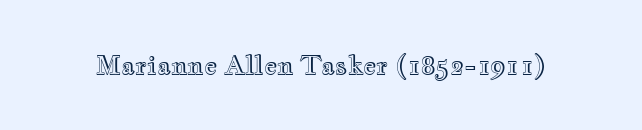
The image shows 25 px text type, upright; set normal letter spacing, not underlined.
